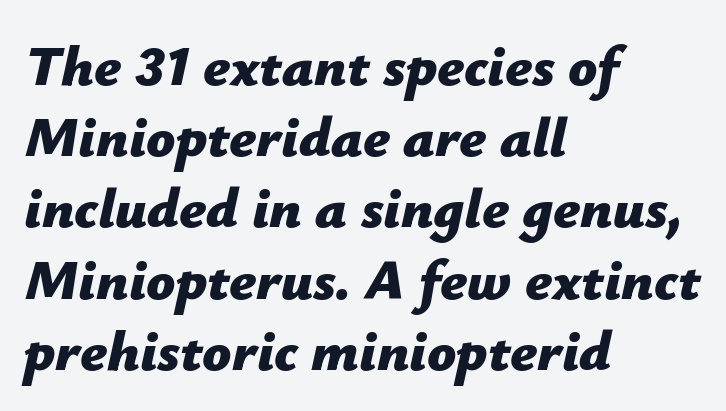
Tracking here is standard; glyphs follow each other at the usual distance. Typesetter's note: full bold, strokes at maximum text heaviness. Descenders hang freely into open space. The passage shown stacks its lines at a standard gap. This sample is left-justified, so line endings fall wherever the words run out.
